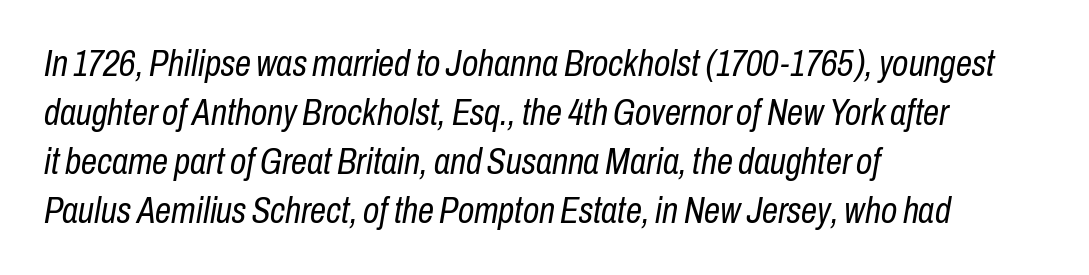
Q: Is the text bold? A: No.
Q: Is the text italic (slanted)? A: Yes, it leans right by about 10 degrees.
Q: Is the text underlined? A: No.
Q: How is the paragraph aligned? A: Left-aligned.
Q: Is the spacing between letters normal or unusually wide? A: Normal.
Q: Is the spacing between lines tight, normal or loose? A: Normal.
Q: Width (condensed, normal, or wide)? A: Condensed.
Q: Stroke contrast? A: Low.
Q: x-height? A: Medium.
Q: Monospaced? A: No.
